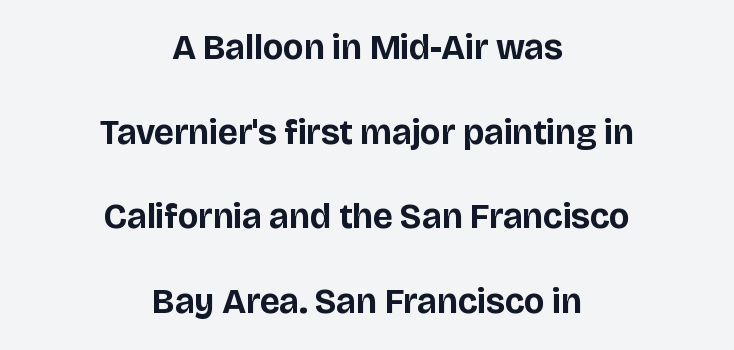
{"serif": "no", "italic": "no", "bold": "yes", "weight": "bold", "width": "normal", "stroke_contrast": "low", "x_height": "large", "monospaced": "no", "underline": "no", "align": "center", "line_spacing": "loose", "line_spacing_ratio": 2.42, "letter_spacing": "normal", "letter_spacing_em": 0.0, "glyph_px": 35}
